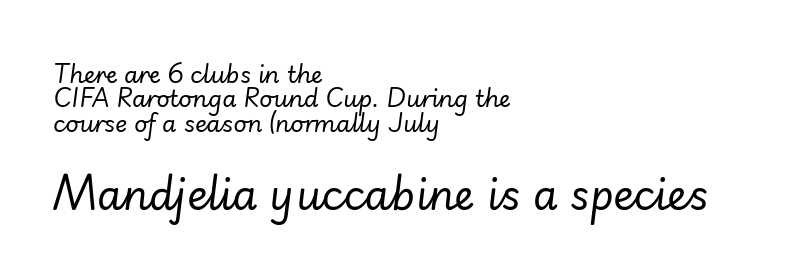
The image shows 40 px regular-weight type, italic (leaning right); set left-aligned, tight line spacing (1.06x), normal letter spacing, not underlined; the second (bottom) block is 1.74x larger; low stroke contrast and a small x-height.
